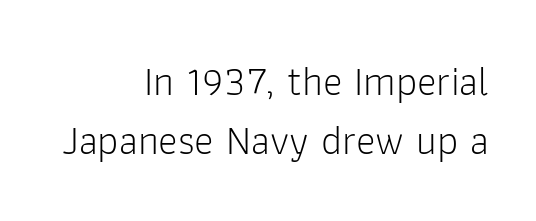
The image shows 41 px light sans-serif type, upright; set right-aligned, normal line spacing (1.45x), normal letter spacing, not underlined; low stroke contrast and a medium x-height.
